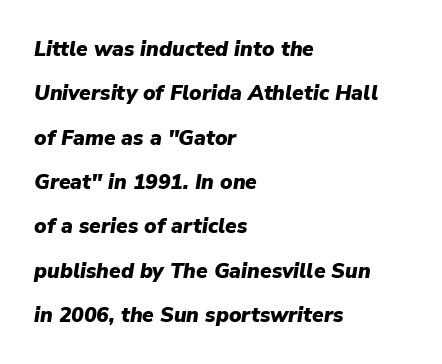
Q: Is the text bold? A: Yes.
Q: Is the text italic (slanted)? A: Yes, it leans right by about 9 degrees.
Q: Is the text underlined? A: No.
Q: How is the paragraph aligned? A: Left-aligned.
Q: Is the spacing between letters normal or unusually wide? A: Normal.
Q: Is the spacing between lines tight, normal or loose? A: Loose.
